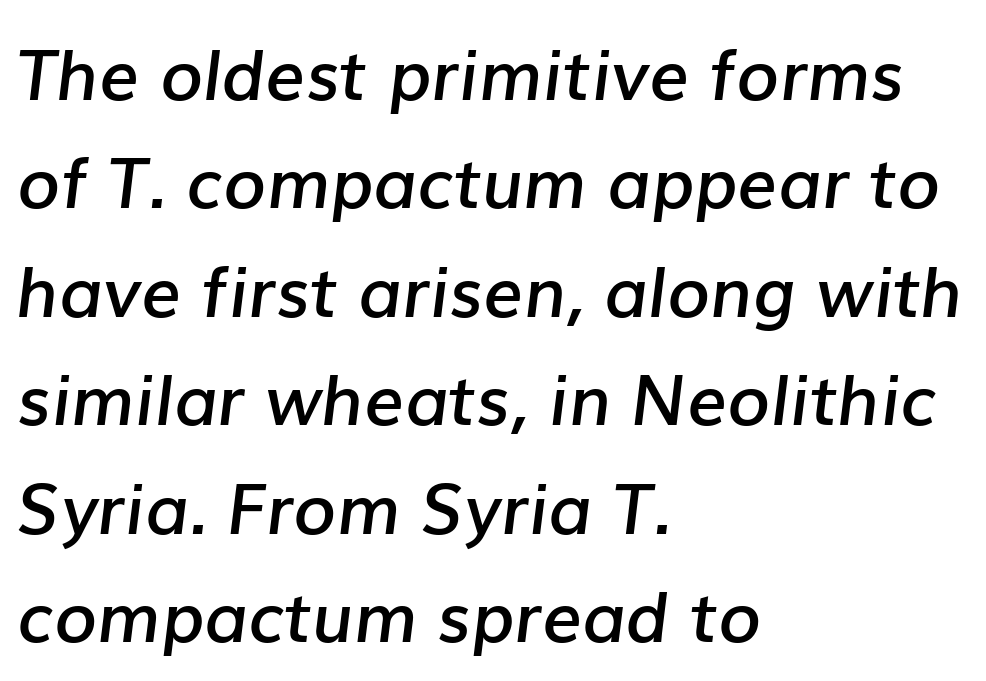
{"italic": "yes", "lean": "right", "slant_degrees": 7, "bold": "semi", "weight": "semibold", "width": "normal", "stroke_contrast": "low", "x_height": "medium", "monospaced": "no", "underline": "no", "align": "left", "line_spacing": "normal", "line_spacing_ratio": 1.55, "letter_spacing": "normal", "letter_spacing_em": 0.0, "glyph_px": 70}
